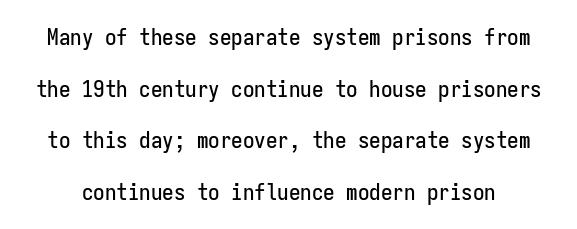
The image shows 23 px text type, upright; set loose line spacing (2.24x), normal letter spacing, not underlined.
